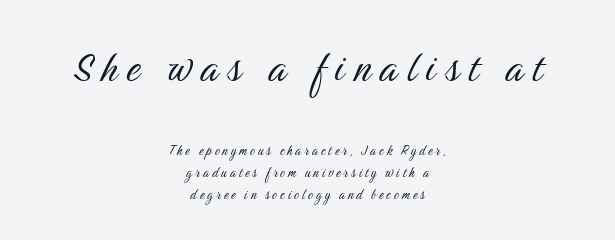
Teacher's note: observe the equal gaps on both sides — that is centered alignment. Note the varied advance widths — an 'i' is clearly narrower than an 'm'. Bare-footed words on every line. The block of text has a typical density, with ordinary space between rows. Grotesque or geometric, the face here clearly has no serifs.
